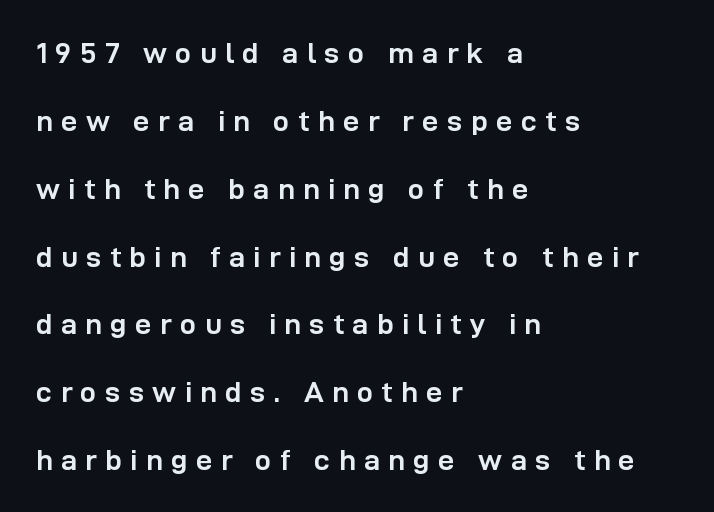
The image shows 29 px semibold sans-serif type, upright; set left-aligned, loose line spacing (2.34x), unusually wide letter spacing (+0.29 em), not underlined; low stroke contrast and a medium x-height.
